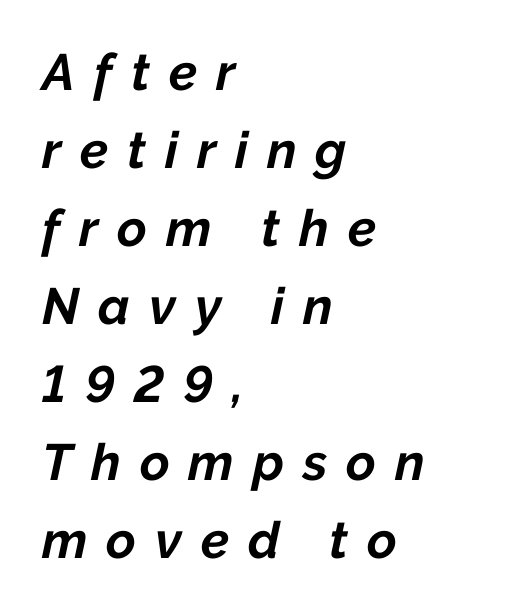
Q: Is the text bold? A: Yes.
Q: Is the text italic (slanted)? A: Yes, it leans right by about 12 degrees.
Q: Is the text underlined? A: No.
Q: How is the paragraph aligned? A: Left-aligned.
Q: Is the spacing between letters normal or unusually wide? A: Unusually wide.
Q: Is the spacing between lines tight, normal or loose? A: Normal.
Q: Width (condensed, normal, or wide)? A: Normal.
Q: Stroke contrast? A: Low.
Q: x-height? A: Medium.
Q: Monospaced? A: No.
